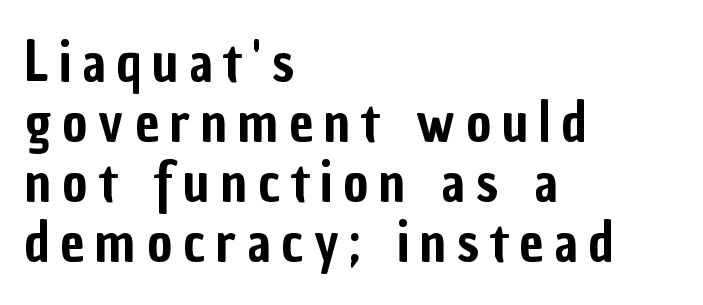
The font's upright variant was chosen for this text. Proportional: the letters do not fall into vertical columns. Very little white space separates one row of letters from the next. The string is rendered with underlining switched off. The paragraph has a hard left edge and a soft right edge.
